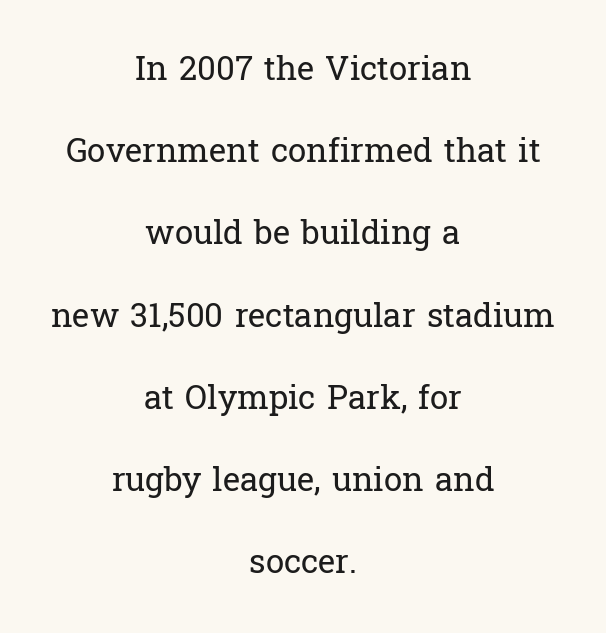
{"serif": "yes", "italic": "no", "bold": "no", "weight": "regular", "width": "normal", "stroke_contrast": "low", "x_height": "medium", "monospaced": "no", "underline": "no", "align": "center", "line_spacing": "loose", "line_spacing_ratio": 2.49, "letter_spacing": "normal", "letter_spacing_em": 0.0, "glyph_px": 33}
